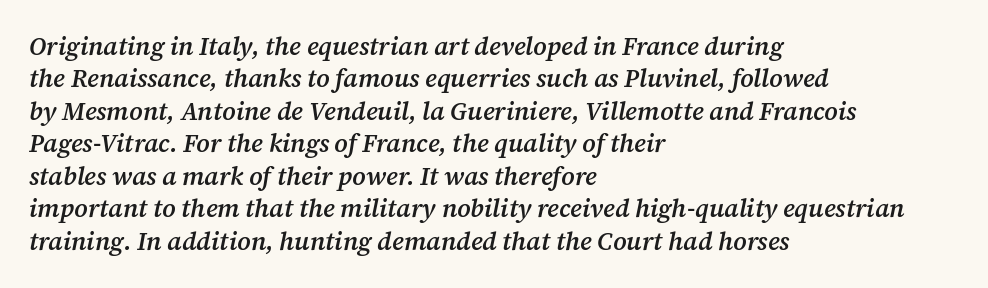
The space directly below the letters is spotless. Horizontally, the lines are justified to the leading edge only. In terms of weight, the rendering is demibold, just under bold. Does the leading feel generous? No, just average.
